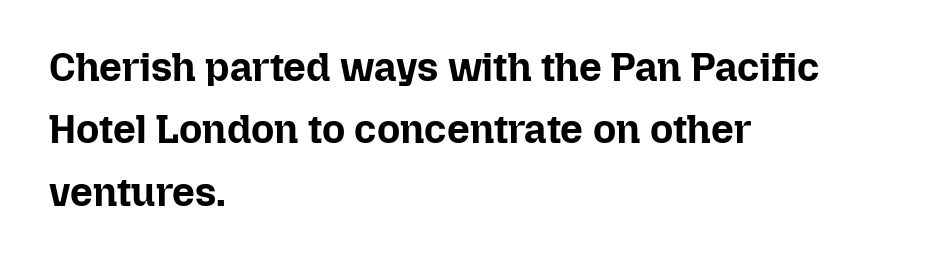
Q: Is the text bold? A: Yes.
Q: Is the text italic (slanted)? A: No, it is upright.
Q: Is the text underlined? A: No.
Q: How is the paragraph aligned? A: Left-aligned.
Q: Is the spacing between letters normal or unusually wide? A: Normal.
Q: Is the spacing between lines tight, normal or loose? A: Normal.
Q: Width (condensed, normal, or wide)? A: Normal.
Q: Stroke contrast? A: Low.
Q: x-height? A: Medium.
Q: Monospaced? A: No.
